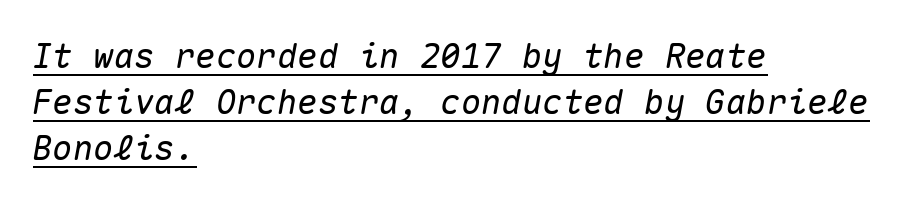
{"italic": "yes", "lean": "right", "slant_degrees": 10, "width": "normal", "stroke_contrast": "medium", "x_height": "medium", "monospaced": "yes", "underline": "yes", "align": "left", "line_spacing": "normal", "line_spacing_ratio": 1.36, "letter_spacing": "normal", "letter_spacing_em": 0.0, "glyph_px": 34}
